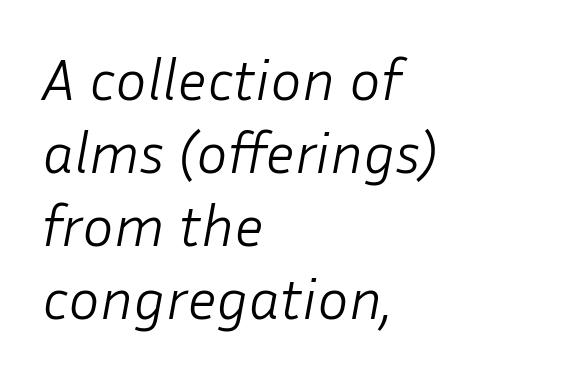
The passage shown is typed in a proportional face where columns would drift. Nothing heavy about these letters — not bold at all. Glance below the letters and you will spot only blank space. Is the block centered? No — it sits flush against the left margin.
